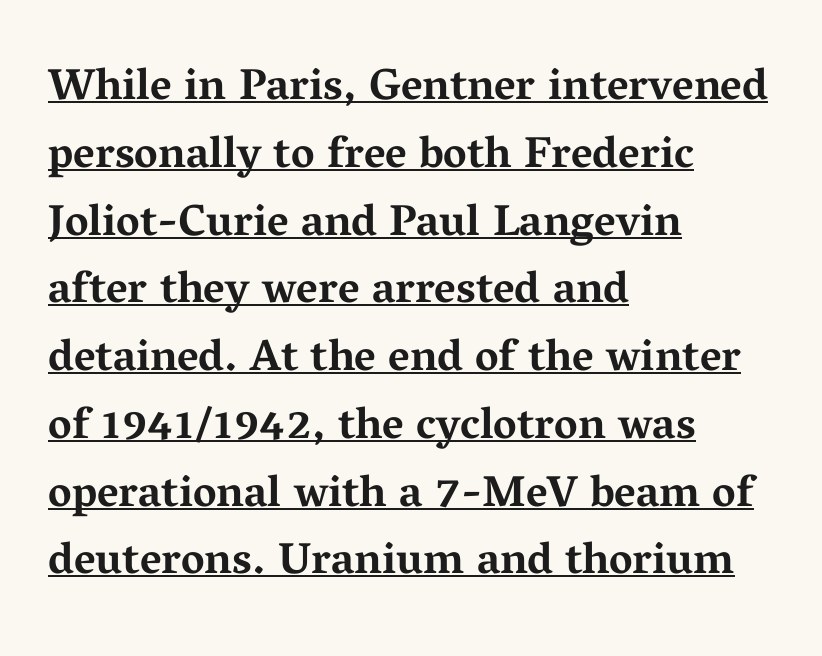
The image shows 44 px bold, wide serif type, upright; set left-aligned, normal line spacing (1.54x), normal letter spacing, underlined; medium stroke contrast and a medium x-height.
